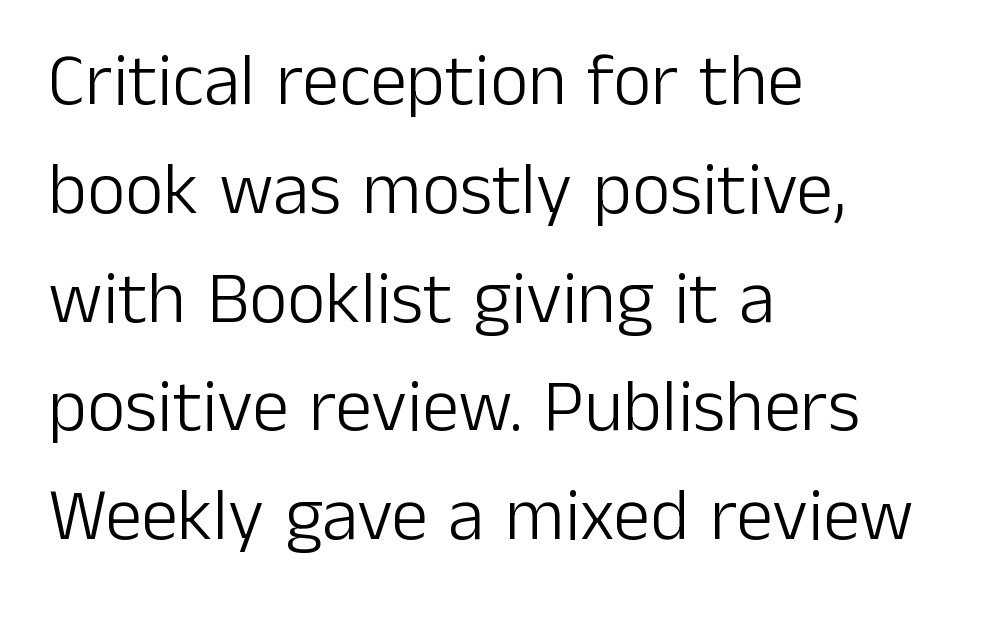
Q: Is the text bold? A: No.
Q: Is the text italic (slanted)? A: No, it is upright.
Q: Is the typeface a serif or a sans-serif typeface? A: Sans-serif.
Q: Is the text underlined? A: No.
Q: How is the paragraph aligned? A: Left-aligned.
Q: Is the spacing between letters normal or unusually wide? A: Normal.
Q: Is the spacing between lines tight, normal or loose? A: Normal.
Q: Width (condensed, normal, or wide)? A: Normal.
Q: Stroke contrast? A: Low.
Q: x-height? A: Medium.
Q: Monospaced? A: No.
